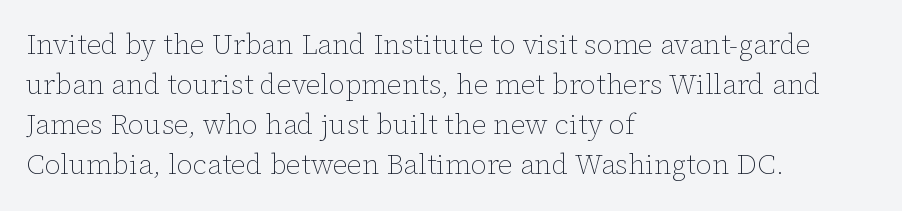
{"italic": "no", "bold": "no", "weight": "thin", "width": "normal", "stroke_contrast": "low", "x_height": "medium", "monospaced": "no", "underline": "no", "align": "left", "line_spacing": "normal", "line_spacing_ratio": 1.43, "letter_spacing": "normal", "letter_spacing_em": 0.0, "glyph_px": 28}
